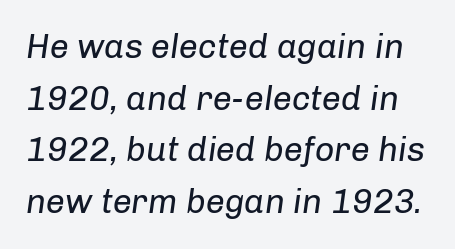
The image shows 34 px regular-weight type, italic (leaning right); set normal line spacing (1.52x), normal letter spacing, not underlined; low stroke contrast and a medium x-height.
